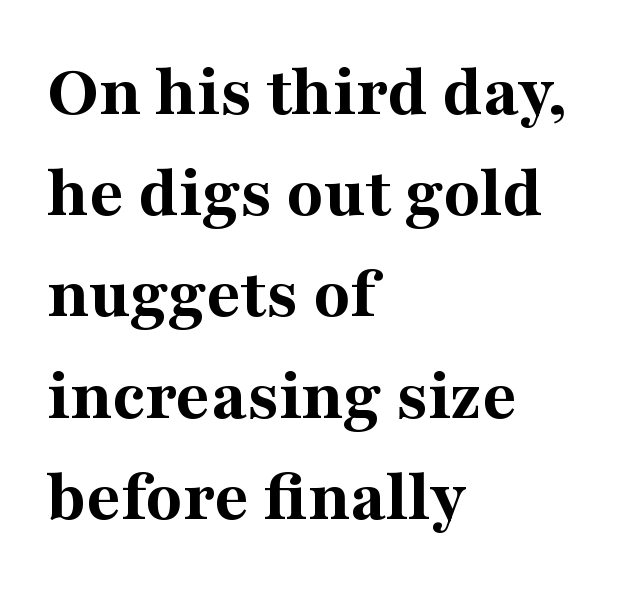
The image shows 75 px bold serif type, upright; set left-aligned, normal line spacing (1.35x), normal letter spacing, not underlined; medium stroke contrast and a medium x-height.
